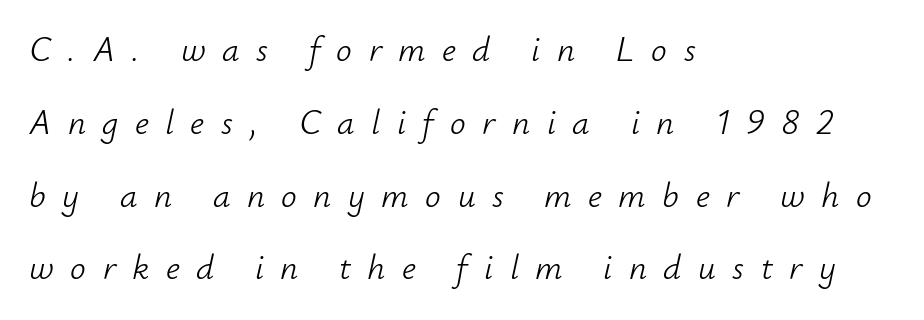
Q: Is the text bold? A: No.
Q: Is the text italic (slanted)? A: Yes, it leans right by about 12 degrees.
Q: Is the text underlined? A: No.
Q: How is the paragraph aligned? A: Left-aligned.
Q: Is the spacing between letters normal or unusually wide? A: Unusually wide.
Q: Is the spacing between lines tight, normal or loose? A: Loose.
Q: Width (condensed, normal, or wide)? A: Normal.
Q: Stroke contrast? A: Low.
Q: x-height? A: Small.
Q: Monospaced? A: No.
